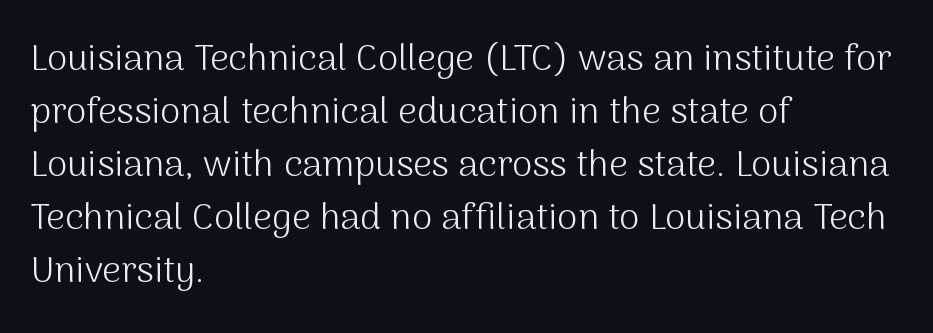
The image shows 37 px light sans-serif type, upright; set left-aligned, normal line spacing (1.43x), normal letter spacing, not underlined; medium stroke contrast and a medium x-height.
